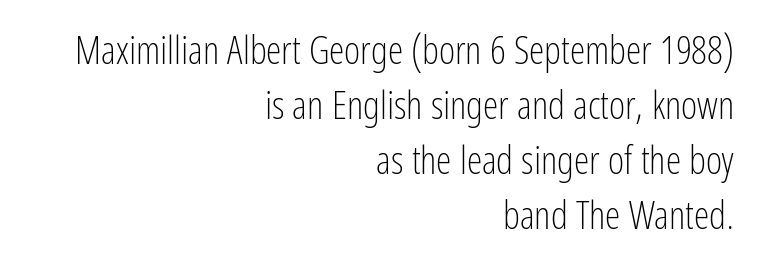
The image shows 39 px light, condensed sans-serif type, upright; set right-aligned, normal line spacing (1.41x), normal letter spacing, not underlined; low stroke contrast and a medium x-height.
